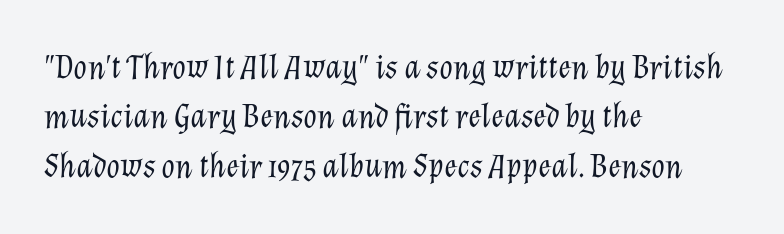
Line starts are locked; line ends wander. Unmarked baselines from the first word to the last. What stands out about the letter spacing? Nothing — it is the standard amount. The specimen reads as italic at a glance. The characters are drawn with everyday or finer stroke widths.
